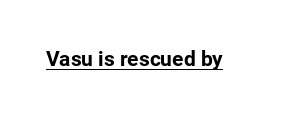
Q: Is the text bold? A: Yes.
Q: Is the text italic (slanted)? A: No, it is upright.
Q: Is the text underlined? A: Yes.
Q: Is the spacing between letters normal or unusually wide? A: Normal.
